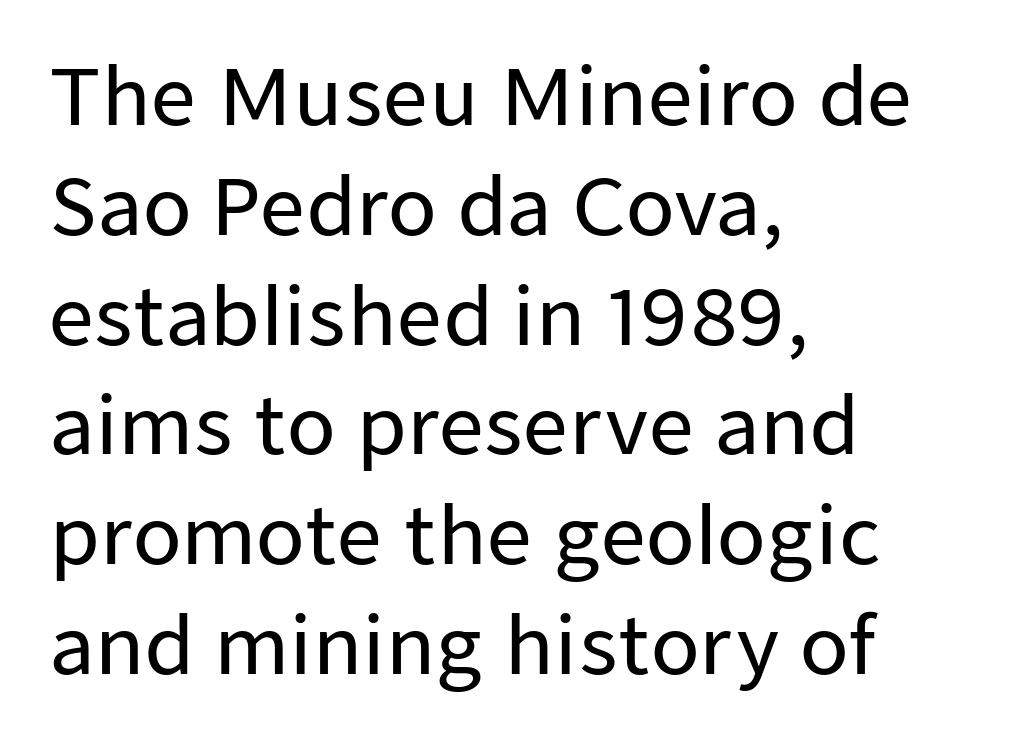
Q: Is the text italic (slanted)? A: No, it is upright.
Q: Is the typeface a serif or a sans-serif typeface? A: Sans-serif.
Q: Is the text underlined? A: No.
Q: How is the paragraph aligned? A: Left-aligned.
Q: Is the spacing between letters normal or unusually wide? A: Normal.
Q: Is the spacing between lines tight, normal or loose? A: Normal.
Q: Width (condensed, normal, or wide)? A: Normal.
Q: Stroke contrast? A: Low.
Q: x-height? A: Medium.
Q: Monospaced? A: No.
